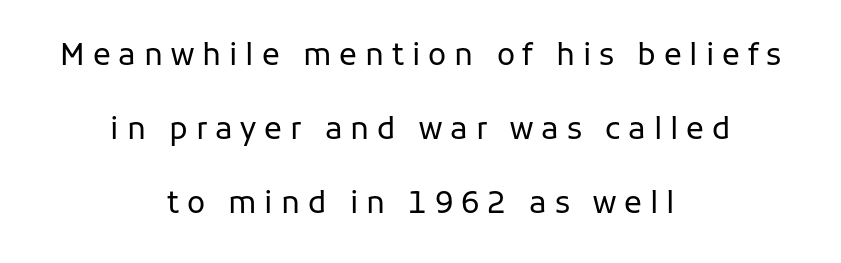
Horizontally, the lines are justified to the midpoint only. Between one letter and the next there's a generous, obvious gap. A bare baseline throughout the passage. Letterform terminals end flat and unadorned throughout the passage. Here the designer chose a conventional face with non-uniform glyph widths.
